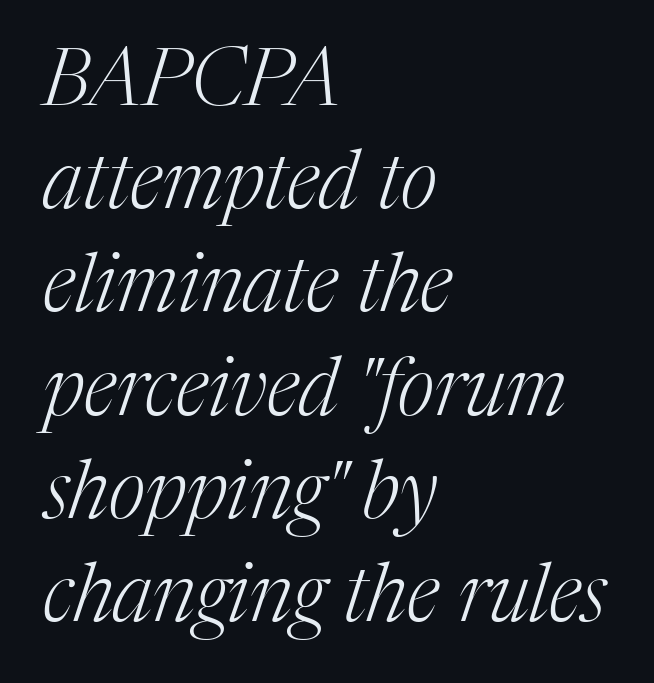
The image shows 80 px light serif type, italic (leaning right); set left-aligned, normal line spacing (1.29x), normal letter spacing, not underlined; medium stroke contrast and a medium x-height.
